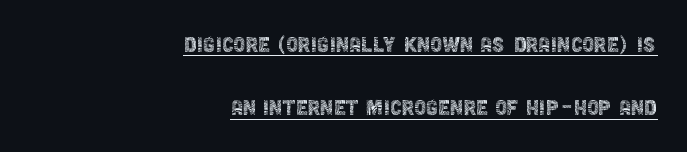
No letter is thick-stroked: the sample isn't bold. The lettering holds an erect, upright posture throughout. Honestly, the underline is the first thing you notice here. The paragraph has a hard right edge and a soft left edge. Widely set lines give the paragraph a tall, airy silhouette.
